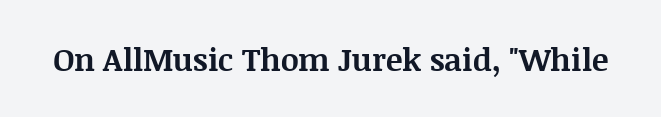
The image shows 31 px bold serif type, upright; set normal letter spacing, not underlined; medium stroke contrast and a large x-height.
